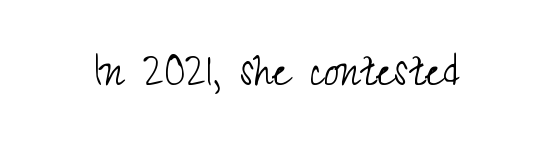
The rendering uses natural spacing where letterforms have individual widths. Type without underlining. Nothing unusual about the tracking: characters are spaced as the font intends. You can tell from the bare stems that sans-serif type was used.
